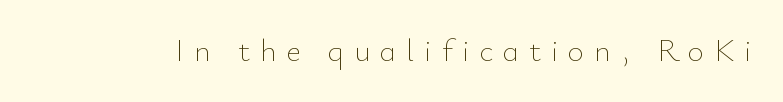
{"italic": "no", "bold": "no", "weight": "thin", "width": "normal", "stroke_contrast": "low", "x_height": "small", "monospaced": "no", "underline": "no", "letter_spacing": "wide", "letter_spacing_em": 0.3, "glyph_px": 32}
